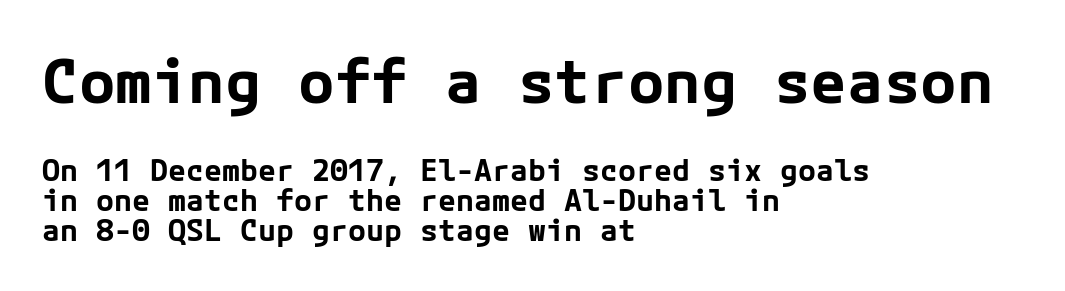
Is the lower block the larger one? No — the upper block carries the bigger type. Here the glyphs are tracked normally, forming tight word shapes. The passage shown is typeset with a sans-serif family. Beneath every word, the page is bare. Is the block centered? No — it sits flush against the left margin. Vertically, the passage feels compressed, each row crowding the next.
